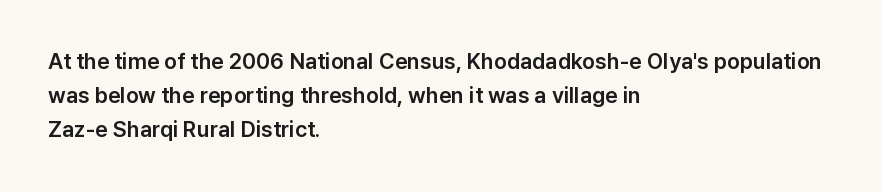
{"italic": "no", "underline": "no", "align": "left", "line_spacing": "normal", "line_spacing_ratio": 1.55, "letter_spacing": "normal", "letter_spacing_em": 0.0, "glyph_px": 22}
